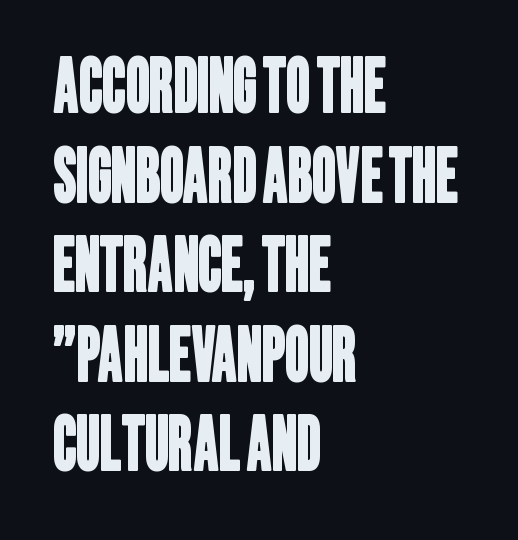
{"serif": "no", "width": "condensed", "stroke_contrast": "low", "x_height": "large", "monospaced": "no", "underline": "no", "align": "left", "line_spacing_ratio": 1.21, "letter_spacing": "normal", "letter_spacing_em": 0.0, "glyph_px": 74}
